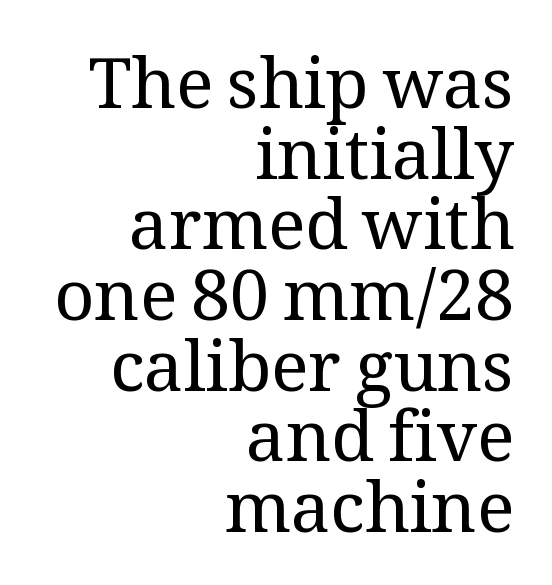
{"serif": "yes", "italic": "no", "bold": "no", "weight": "regular", "width": "normal", "stroke_contrast": "medium", "x_height": "medium", "monospaced": "no", "underline": "no", "align": "right", "line_spacing": "tight", "line_spacing_ratio": 1.01, "letter_spacing": "normal", "letter_spacing_em": 0.0, "glyph_px": 70}
